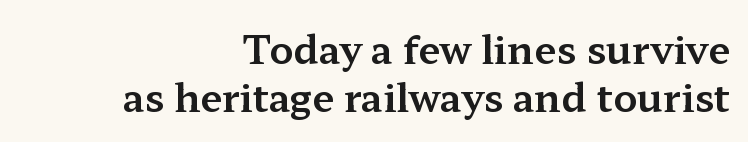
{"serif": "yes", "italic": "no", "width": "wide", "stroke_contrast": "medium", "x_height": "medium", "monospaced": "no", "underline": "no", "align": "right", "line_spacing_ratio": 1.23, "letter_spacing": "normal", "letter_spacing_em": 0.0, "glyph_px": 39}
